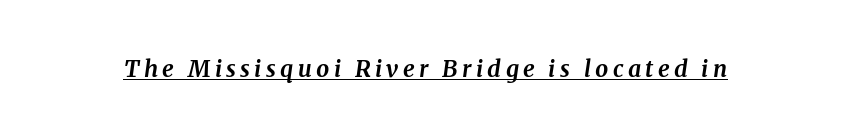
The rendering uses the underline text-decoration. Heavy, bold letterforms. It's the slanting kind of type.
